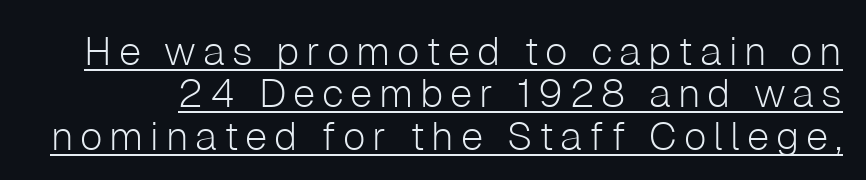
The image shows 40 px light sans-serif type, upright; set tight line spacing (1.06x), underlined; low stroke contrast and a medium x-height.
